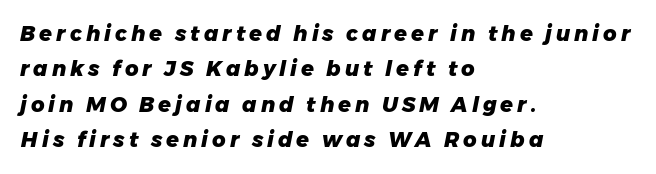
The image shows 21 px bold type, italic (leaning right); set left-aligned, normal line spacing (1.69x), not underlined.
